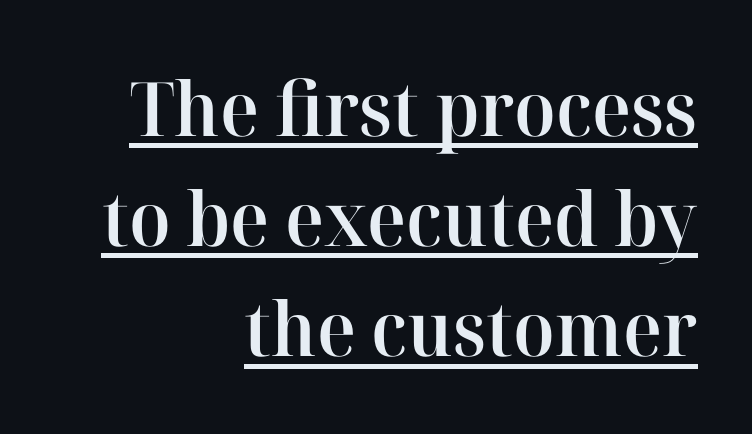
These lines keep a tight, regular rhythm from letter to letter. Ascenders rise straight up at ninety degrees. A student would call this right alignment; a typographer would say flush right, rag left. The lines sit at an ordinary, default distance from one another. These lines are rendered in a variable-pitch font. Bold? Not quite — semibold, heavier than regular but stopping short.
